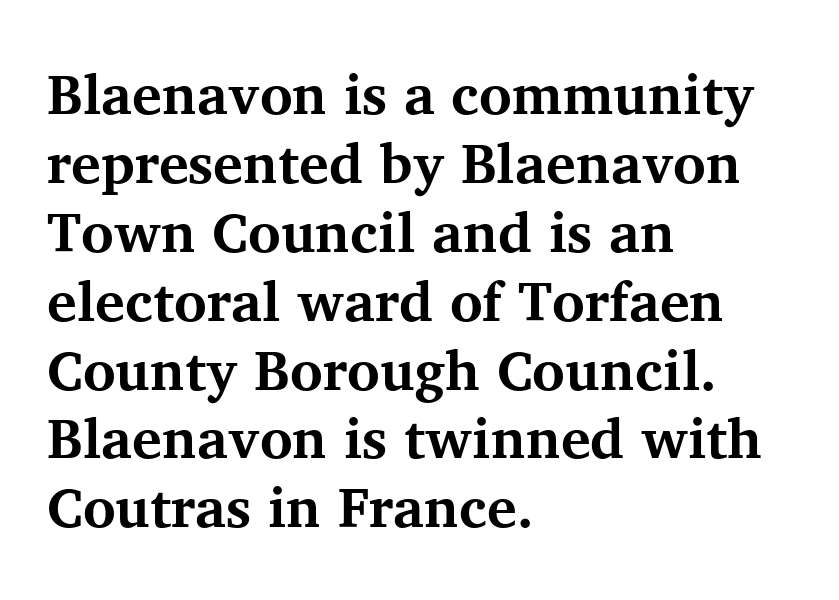
Regarding serifs, this sample has them. Spacing between characters is what you'd get straight out of the box. It's the straight-up-and-down kind of type. The gap between lines stays unmarked. These lines are rendered in a variable-pitch font. The paragraph has a hard left edge and a soft right edge.
